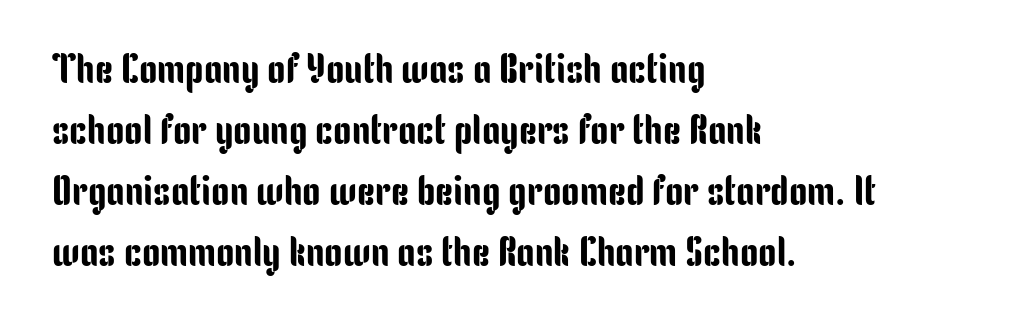
The image shows 41 px condensed sans-serif type, upright; set left-aligned, normal line spacing (1.49x), normal letter spacing, not underlined; low stroke contrast and a medium x-height.
